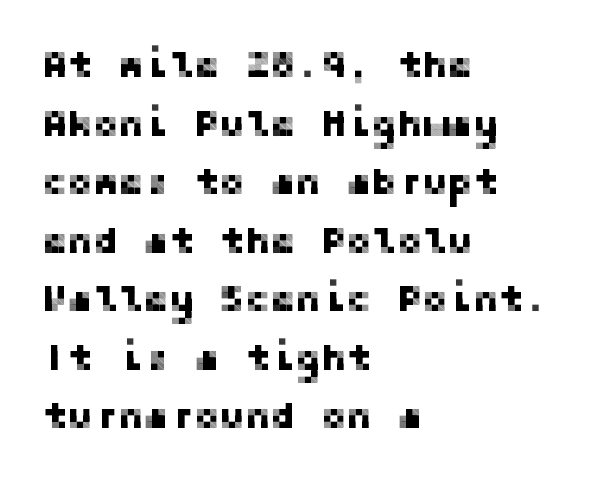
The typography opts for an upright posture over an oblique one. Students, observe: this is what conventionally led text looks like. This sample uses a sans-serif face. Caption: multi-line text, flush left, ragged right.
